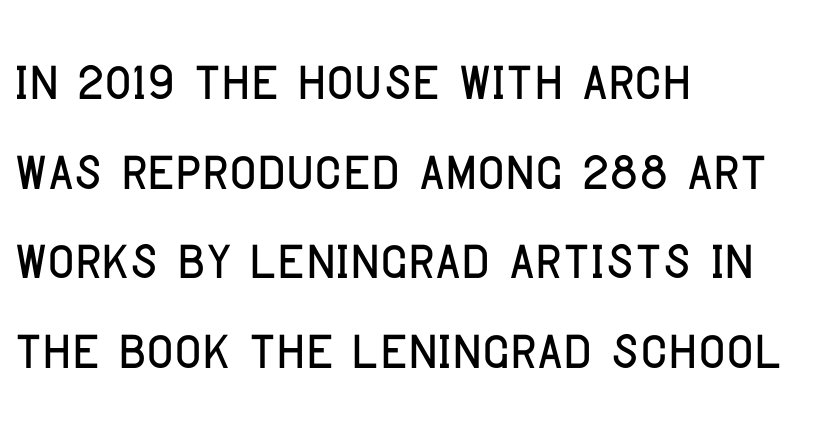
Q: Is the text italic (slanted)? A: No, it is upright.
Q: Is the typeface a serif or a sans-serif typeface? A: Sans-serif.
Q: Is the text underlined? A: No.
Q: How is the paragraph aligned? A: Left-aligned.
Q: Is the spacing between letters normal or unusually wide? A: Normal.
Q: Width (condensed, normal, or wide)? A: Condensed.
Q: Stroke contrast? A: Low.
Q: x-height? A: Large.
Q: Monospaced? A: No.
